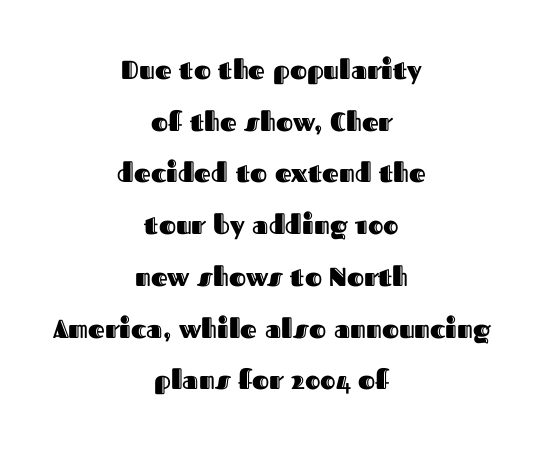
The image shows 26 px text type, upright; set centered, loose line spacing (1.99x), normal letter spacing, not underlined.
